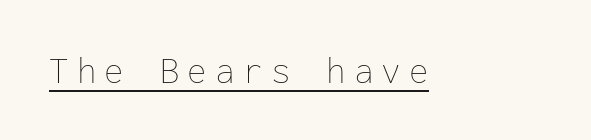
Q: Is the text bold? A: No.
Q: Is the text italic (slanted)? A: No, it is upright.
Q: Is the text underlined? A: Yes.
Q: Is the spacing between letters normal or unusually wide? A: Unusually wide.
Q: Width (condensed, normal, or wide)? A: Normal.
Q: Stroke contrast? A: Low.
Q: x-height? A: Medium.
Q: Monospaced? A: Yes.
